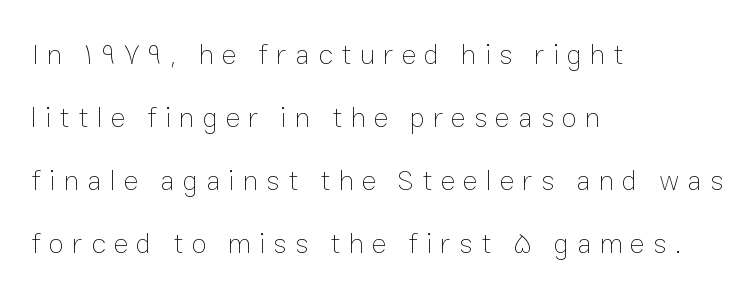
{"italic": "no", "bold": "no", "weight": "thin", "width": "normal", "stroke_contrast": "low", "x_height": "medium", "monospaced": "no", "underline": "no", "align": "left", "line_spacing": "loose", "line_spacing_ratio": 2.25, "letter_spacing": "wide", "letter_spacing_em": 0.29, "glyph_px": 28}
